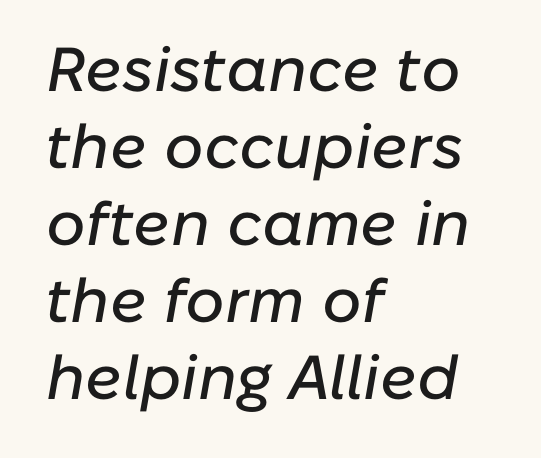
A clean baseline with only descenders dipping below it. Caption: standard tracking, unaltered. The letters advance in unequal steps, a hallmark of proportional type. The paragraph has a hard left edge and a soft right edge.
